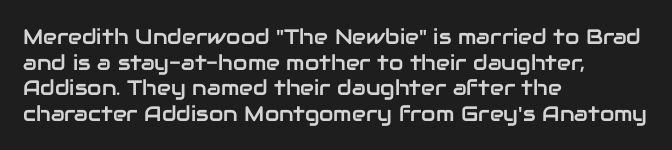
Q: Is the text italic (slanted)? A: No, it is upright.
Q: Is the text underlined? A: No.
Q: How is the paragraph aligned? A: Left-aligned.
Q: Is the spacing between letters normal or unusually wide? A: Normal.
